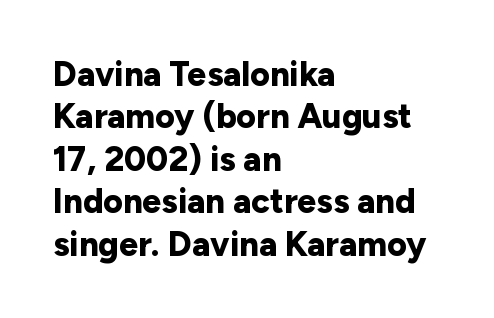
In terms of leading, this rendering sits right in the middle. Each line starts at the same left margin while the right side varies. This is the regular roman posture of the typeface. This is heavy type, rendered in bold. Unmarked baselines from the first word to the last.
